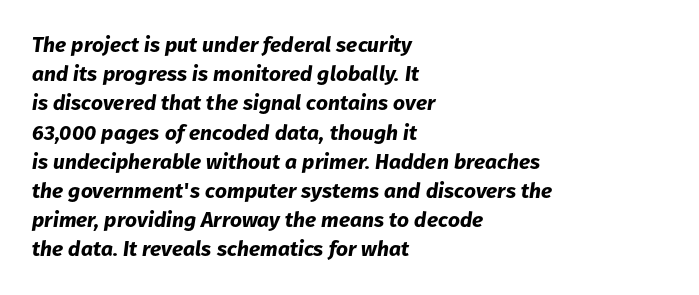
{"italic": "yes", "lean": "right", "slant_degrees": 8, "bold": "yes", "underline": "no", "align": "left", "line_spacing": "normal", "line_spacing_ratio": 1.39, "letter_spacing": "normal", "letter_spacing_em": 0.0, "glyph_px": 21}
